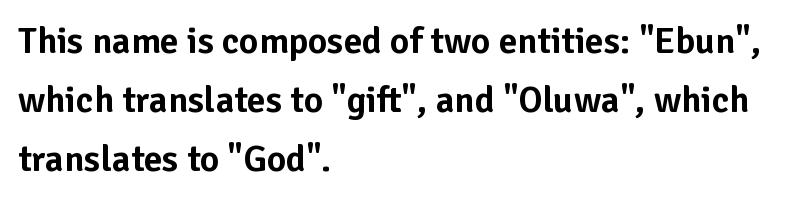
The image shows 37 px sans-serif type, upright; set left-aligned, normal line spacing (1.59x), normal letter spacing, not underlined; low stroke contrast and a medium x-height.
